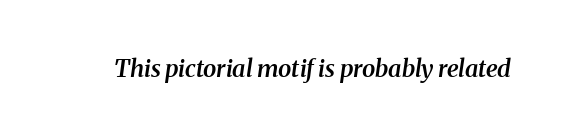
The image shows 24 px text type, italic (leaning right); set normal letter spacing, not underlined.
